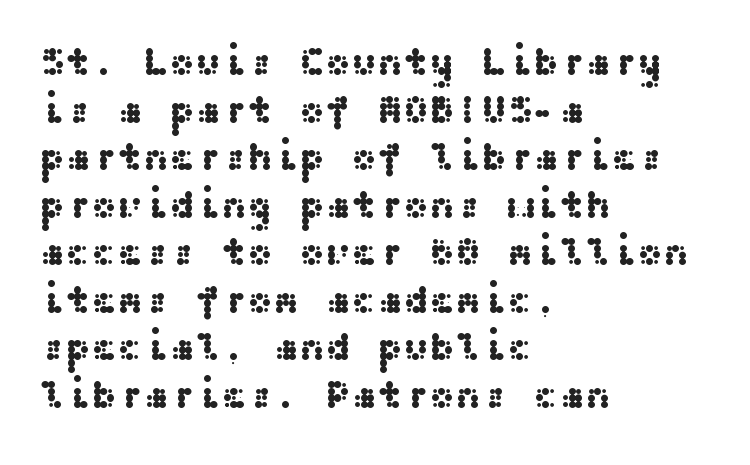
{"serif": "no", "italic": "no", "width": "wide", "stroke_contrast": "medium", "x_height": "medium", "underline": "no", "align": "left", "line_spacing_ratio": 1.22, "letter_spacing": "normal", "letter_spacing_em": 0.0, "glyph_px": 39}
